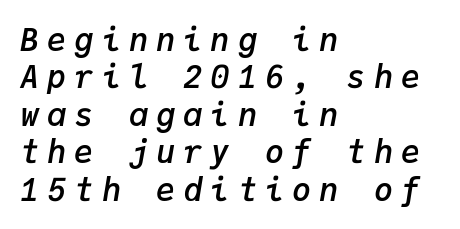
{"italic": "yes", "lean": "right", "slant_degrees": 9, "bold": "semi", "weight": "semibold", "width": "normal", "stroke_contrast": "low", "x_height": "medium", "monospaced": "yes", "underline": "no", "align": "left", "line_spacing_ratio": 1.17, "letter_spacing": "wide", "letter_spacing_em": 0.25, "glyph_px": 32}
